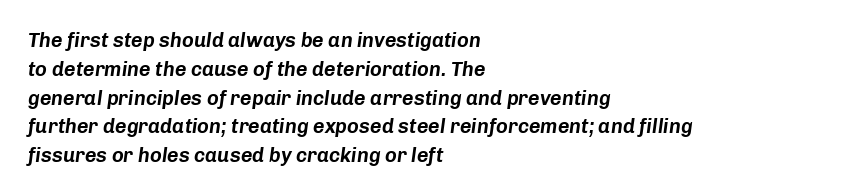
{"italic": "yes", "lean": "right", "slant_degrees": 8, "underline": "no", "align": "left", "line_spacing": "normal", "line_spacing_ratio": 1.44, "letter_spacing": "normal", "letter_spacing_em": 0.0, "glyph_px": 20}
